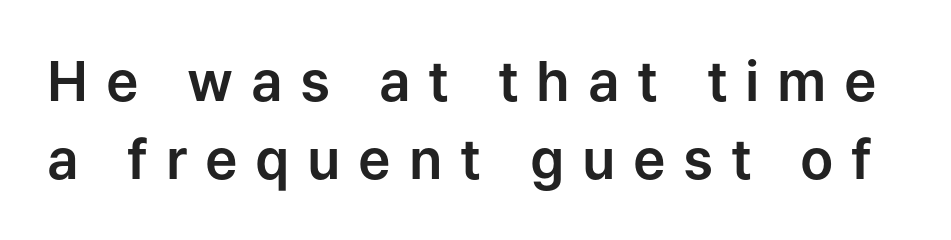
The image shows 55 px sans-serif type, upright; set normal line spacing (1.41x), unusually wide letter spacing (+0.32 em), not underlined; low stroke contrast and a medium x-height.
